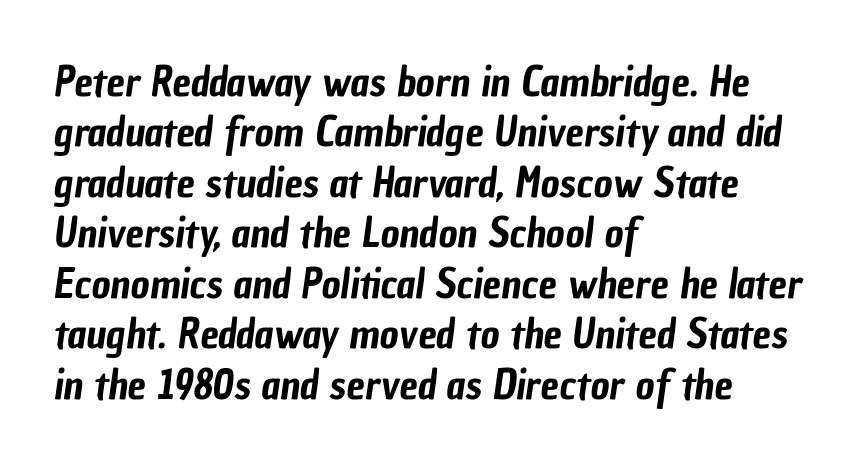
Q: Is the typeface a serif or a sans-serif typeface? A: Sans-serif.
Q: Is the text underlined? A: No.
Q: How is the paragraph aligned? A: Left-aligned.
Q: Is the spacing between letters normal or unusually wide? A: Normal.
Q: Width (condensed, normal, or wide)? A: Condensed.
Q: Stroke contrast? A: Low.
Q: x-height? A: Medium.
Q: Monospaced? A: No.
